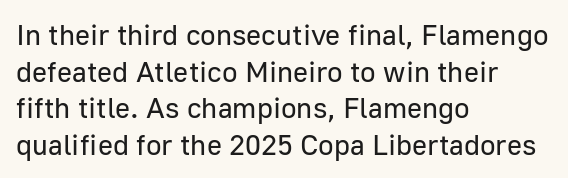
Q: Is the text bold? A: No.
Q: Is the text italic (slanted)? A: No, it is upright.
Q: Is the typeface a serif or a sans-serif typeface? A: Sans-serif.
Q: Is the text underlined? A: No.
Q: How is the paragraph aligned? A: Left-aligned.
Q: Is the spacing between letters normal or unusually wide? A: Normal.
Q: Is the spacing between lines tight, normal or loose? A: Normal.
Q: Width (condensed, normal, or wide)? A: Normal.
Q: Stroke contrast? A: Low.
Q: x-height? A: Medium.
Q: Monospaced? A: No.
